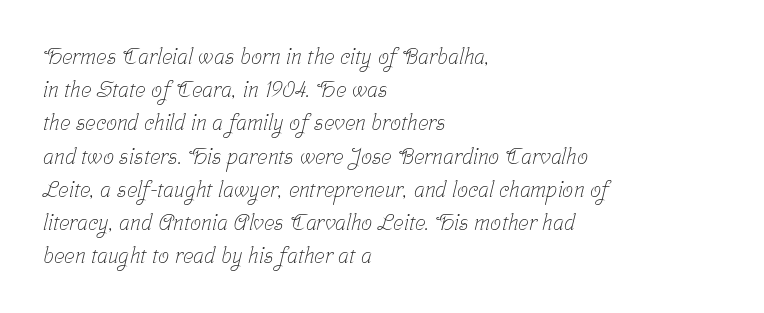
The image shows 22 px text type; set left-aligned, normal line spacing (1.51x), normal letter spacing, not underlined.
